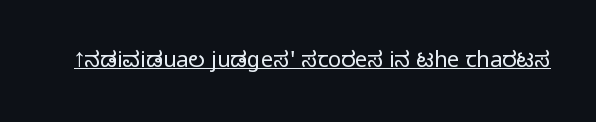
{"italic": "no", "bold": "no", "underline": "yes", "letter_spacing": "normal", "letter_spacing_em": 0.0, "glyph_px": 22}
